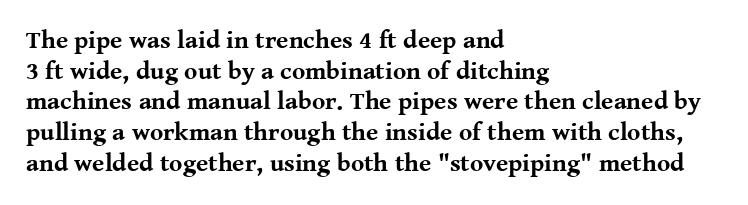
The image shows 25 px bold type, upright; set left-aligned, line spacing 1.23x, normal letter spacing, not underlined.
